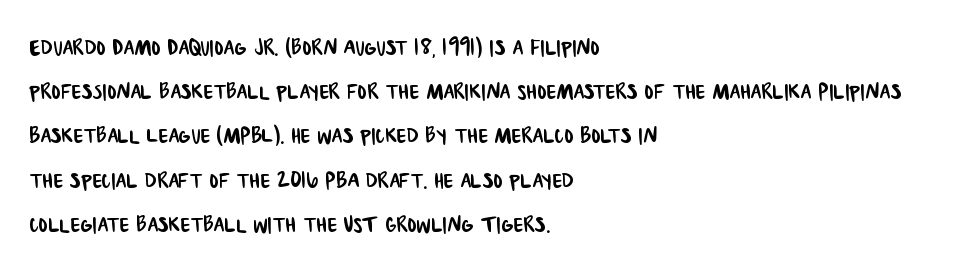
A normal amount of white space separates one row of letters from the next. Clear beneath every line of the passage. I'd call this a sans setting — the letters go barefoot. The type is set solid horizontally, with unmodified tracking. Is this a fixed-width face? No — the glyphs have proportional, varying widths. This rendering uses left alignment, leaving the right contour irregular.
